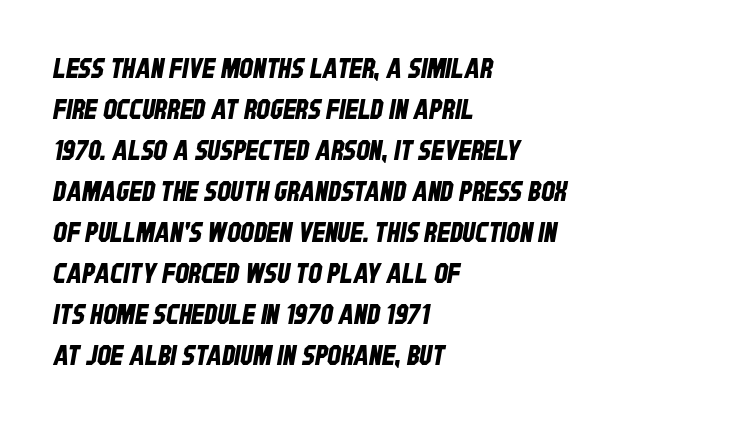
The image shows 27 px text type; set left-aligned, normal line spacing (1.52x), normal letter spacing, not underlined.
